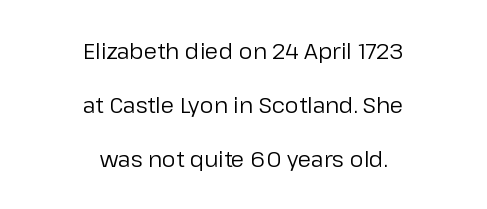
The image shows 22 px text type, upright; set centered, loose line spacing (2.45x), normal letter spacing, not underlined.
